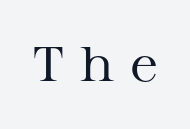
The image shows 49 px regular-weight, wide serif type, upright; set unusually wide letter spacing (+0.32 em), not underlined; medium stroke contrast and a medium x-height.
